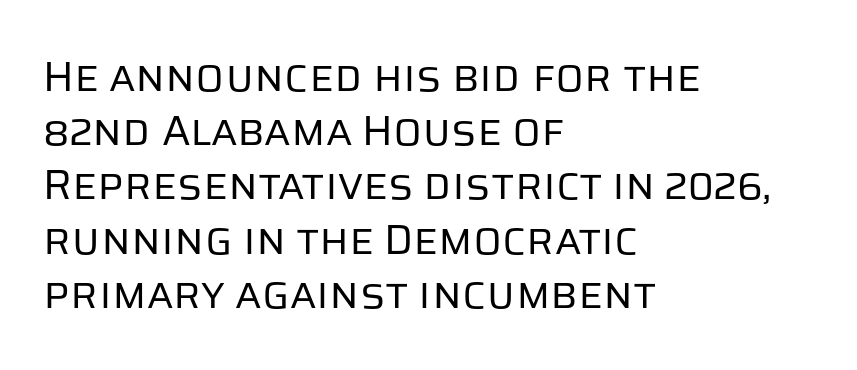
Q: Is the text bold? A: No.
Q: Is the text italic (slanted)? A: No, it is upright.
Q: Is the typeface a serif or a sans-serif typeface? A: Sans-serif.
Q: Is the text underlined? A: No.
Q: How is the paragraph aligned? A: Left-aligned.
Q: Is the spacing between letters normal or unusually wide? A: Normal.
Q: Is the spacing between lines tight, normal or loose? A: Normal.
Q: Width (condensed, normal, or wide)? A: Normal.
Q: Stroke contrast? A: Low.
Q: x-height? A: Large.
Q: Monospaced? A: No.
